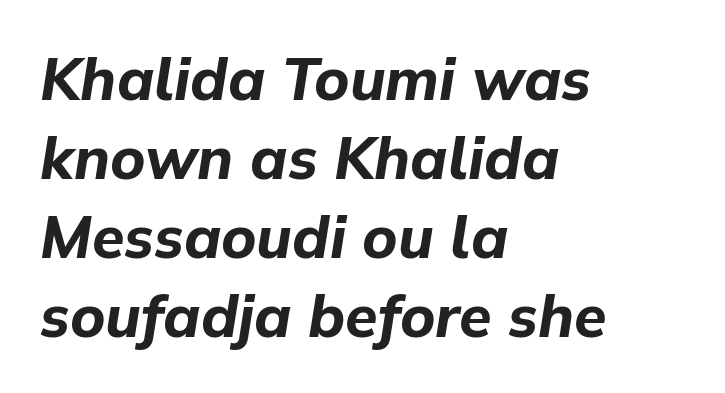
{"italic": "yes", "lean": "right", "slant_degrees": 9, "bold": "yes", "weight": "bold", "width": "normal", "stroke_contrast": "low", "x_height": "medium", "monospaced": "no", "underline": "no", "align": "left", "line_spacing": "normal", "line_spacing_ratio": 1.34, "letter_spacing": "normal", "letter_spacing_em": 0.0, "glyph_px": 59}
